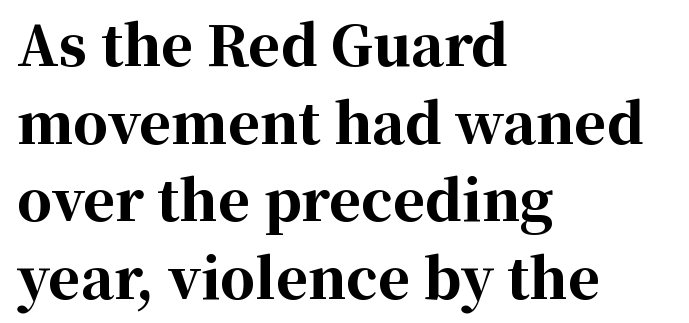
The image shows 55 px bold serif type, upright; set left-aligned, normal line spacing (1.41x), normal letter spacing, not underlined; high stroke contrast and a medium x-height.
